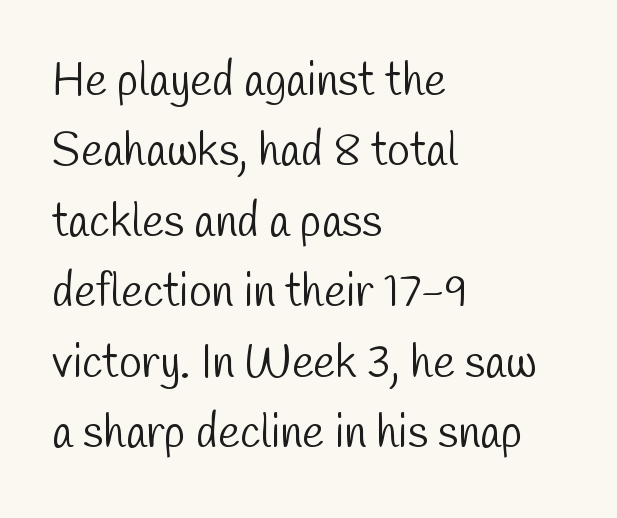
{"serif": "no", "bold": "no", "weight": "light", "width": "condensed", "stroke_contrast": "low", "x_height": "medium", "monospaced": "no", "underline": "no", "align": "left", "line_spacing": "normal", "line_spacing_ratio": 1.53, "letter_spacing": "normal", "letter_spacing_em": 0.0, "glyph_px": 46}
